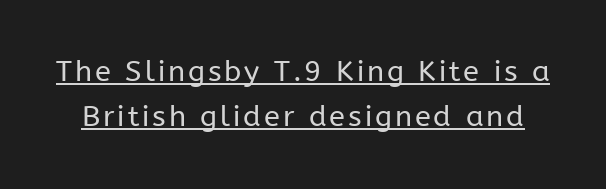
Q: Is the text bold? A: No.
Q: Is the text italic (slanted)? A: No, it is upright.
Q: Is the typeface a serif or a sans-serif typeface? A: Sans-serif.
Q: Is the text underlined? A: Yes.
Q: Is the spacing between lines tight, normal or loose? A: Normal.
Q: Width (condensed, normal, or wide)? A: Normal.
Q: Stroke contrast? A: Low.
Q: x-height? A: Medium.
Q: Monospaced? A: No.
